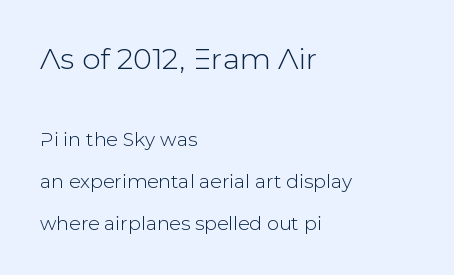
The line texture is even and compact thanks to regular tracking. Notice how the stems are strictly vertical — no italics here. The passage shown is typeset with a sans-serif family. How would I describe the line gaps? Wide and relaxed.
